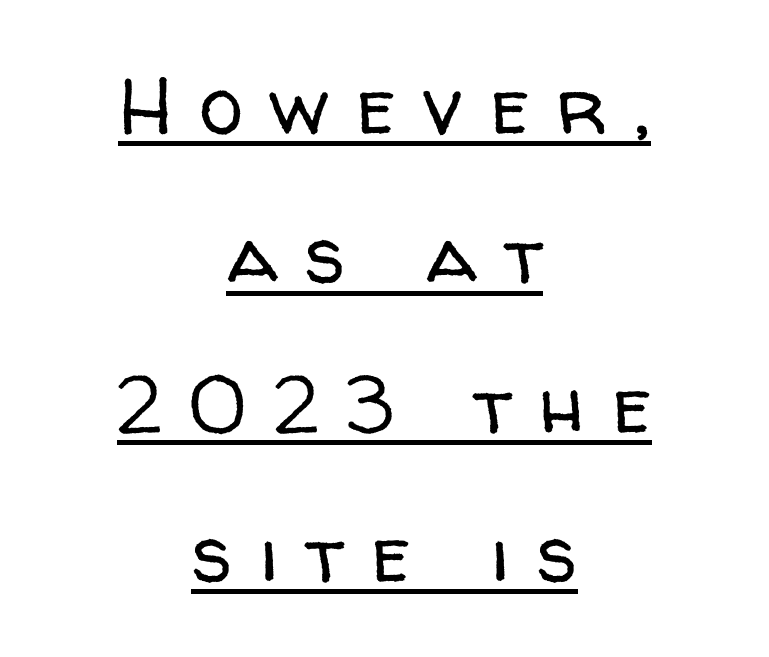
Q: Is the text bold? A: No.
Q: Is the text italic (slanted)? A: No, it is upright.
Q: Is the typeface a serif or a sans-serif typeface? A: Sans-serif.
Q: Is the text underlined? A: Yes.
Q: How is the paragraph aligned? A: Centered.
Q: Is the spacing between letters normal or unusually wide? A: Unusually wide.
Q: Width (condensed, normal, or wide)? A: Normal.
Q: Stroke contrast? A: Low.
Q: x-height? A: Medium.
Q: Monospaced? A: No.
